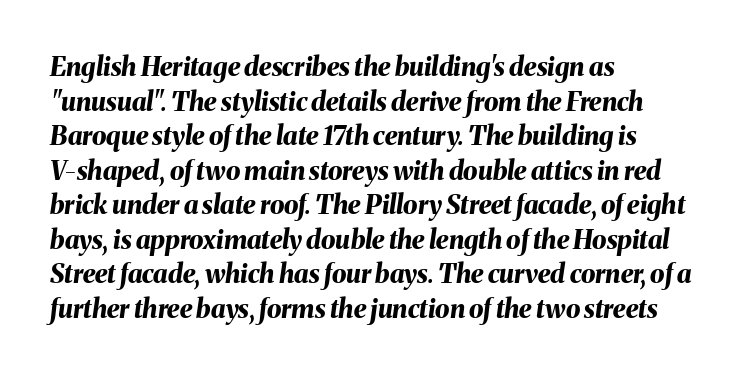
The image shows 26 px bold type, italic (leaning right); set left-aligned, normal line spacing (1.33x), normal letter spacing, not underlined.
